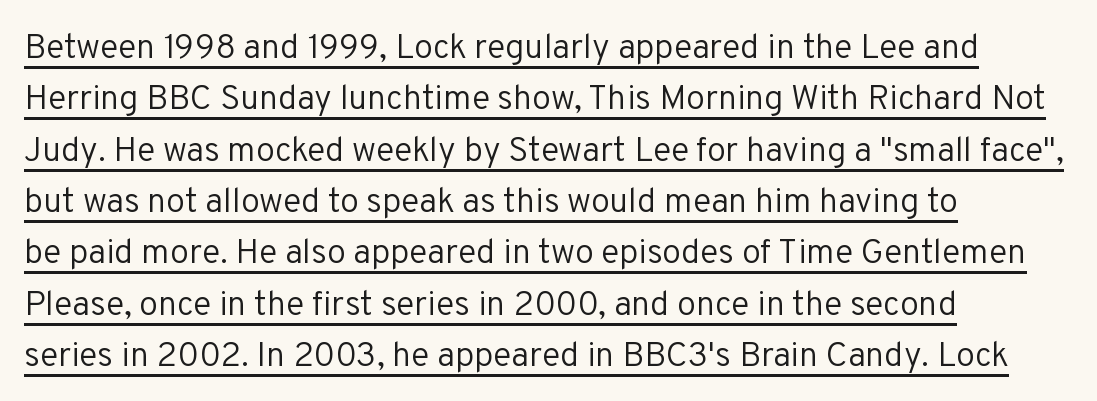
Stroke terminals: plain, sans-serif. The compositor pushed each line to the left boundary. Beneath each row of characters lies a ruled line. This reads as an unemphasized weight, regular at the heaviest.
